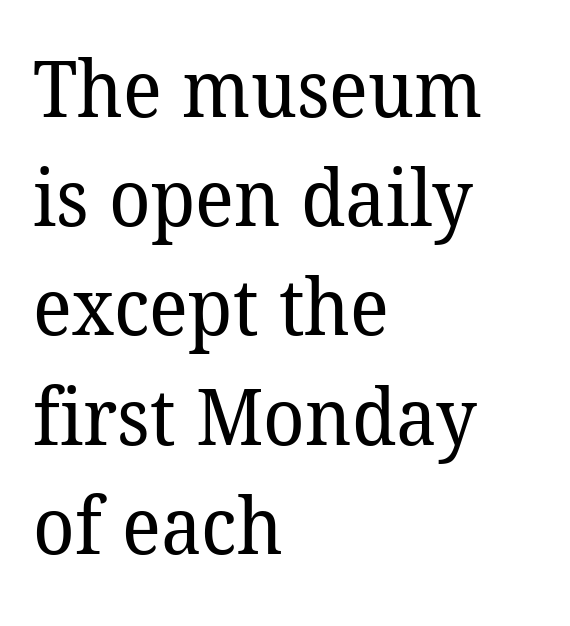
Q: Is the text bold? A: No.
Q: Is the typeface a serif or a sans-serif typeface? A: Serif.
Q: Is the text underlined? A: No.
Q: How is the paragraph aligned? A: Left-aligned.
Q: Is the spacing between letters normal or unusually wide? A: Normal.
Q: Is the spacing between lines tight, normal or loose? A: Normal.
Q: Width (condensed, normal, or wide)? A: Normal.
Q: Stroke contrast? A: Low.
Q: x-height? A: Medium.
Q: Monospaced? A: No.
